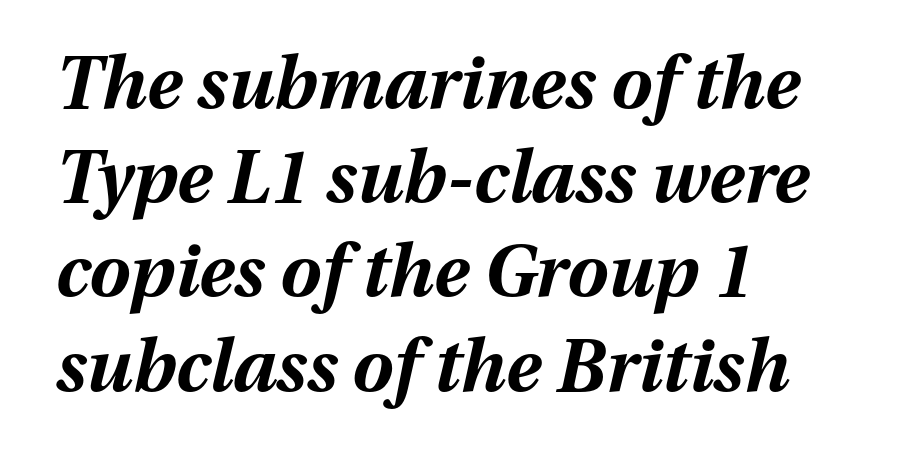
The image shows 73 px bold type, italic (leaning right); set left-aligned, normal line spacing (1.29x), normal letter spacing, not underlined; medium stroke contrast and a medium x-height.
